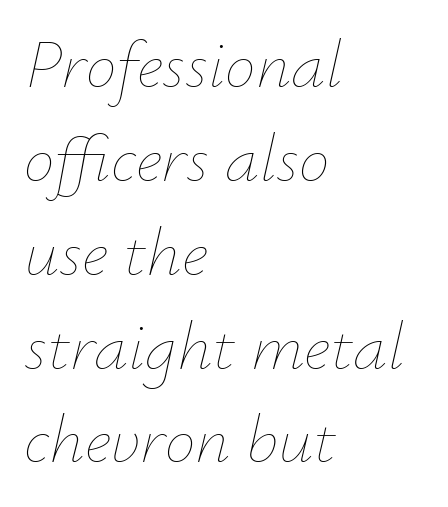
{"italic": "yes", "lean": "right", "slant_degrees": 12, "bold": "no", "weight": "thin", "width": "normal", "stroke_contrast": "low", "x_height": "small", "monospaced": "no", "underline": "no", "align": "left", "line_spacing": "normal", "line_spacing_ratio": 1.36, "letter_spacing": "normal", "letter_spacing_em": 0.0, "glyph_px": 69}
